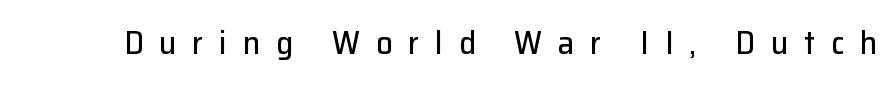
Q: Is the text italic (slanted)? A: No, it is upright.
Q: Is the typeface a serif or a sans-serif typeface? A: Sans-serif.
Q: Is the text underlined? A: No.
Q: Is the spacing between letters normal or unusually wide? A: Unusually wide.
Q: Width (condensed, normal, or wide)? A: Normal.
Q: Stroke contrast? A: Low.
Q: x-height? A: Medium.
Q: Monospaced? A: No.
